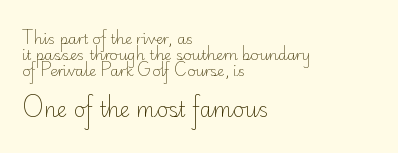
The image shows 20 px text type, upright; set left-aligned, tight line spacing (1.15x), normal letter spacing, not underlined; the second (bottom) block is 1.43x larger.
